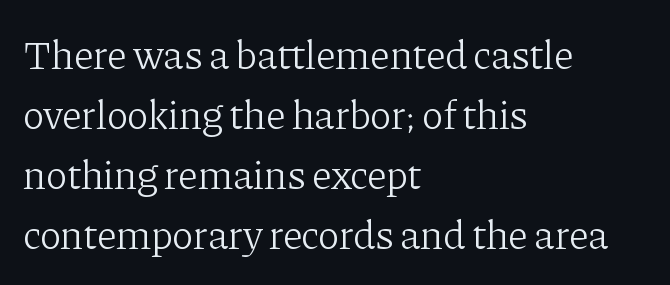
{"serif": "yes", "italic": "no", "bold": "no", "weight": "light", "width": "normal", "stroke_contrast": "low", "x_height": "medium", "monospaced": "no", "underline": "no", "align": "left", "line_spacing": "normal", "line_spacing_ratio": 1.46, "letter_spacing": "normal", "letter_spacing_em": 0.0, "glyph_px": 41}
